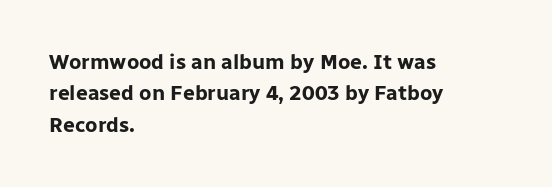
Set as a true bold cut, around the 700 mark. You can tell it's not italic because the verticals are truly vertical. Horizontally, the lines are justified to the leading edge only. Evenly set lines give the paragraph a standard silhouette. Just letters on the line, the space beneath them empty. Compared with typical body copy, the letter spacing here is the same.
